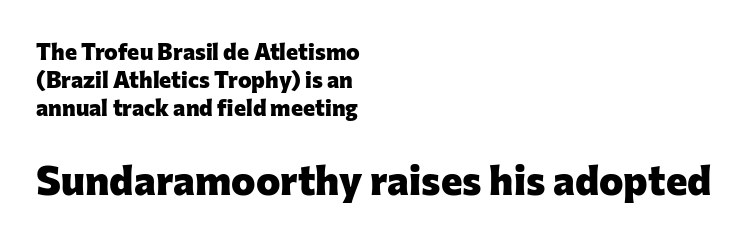
{"serif": "no", "italic": "no", "bold": "yes", "weight": "heavy", "width": "normal", "stroke_contrast": "low", "x_height": "medium", "monospaced": "no", "underline": "no", "align": "left", "line_spacing_ratio": 1.22, "letter_spacing": "normal", "letter_spacing_em": 0.0, "larger_block": "second", "size_ratio": 1.78, "glyph_px": 41}
